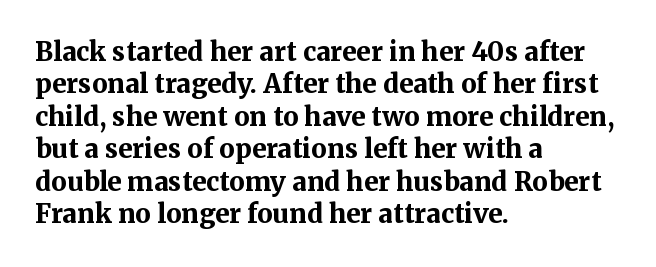
Interline gaps are of average width in this sample. Words float on clear page, feet unadorned. Weight check: bold — yes, fully. These lines were composed using upright roman letters.
